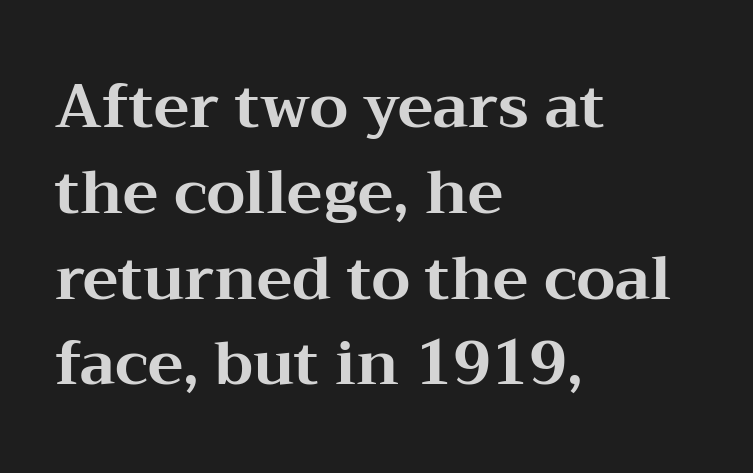
Q: Is the text bold? A: Yes.
Q: Is the text italic (slanted)? A: No, it is upright.
Q: Is the typeface a serif or a sans-serif typeface? A: Serif.
Q: Is the text underlined? A: No.
Q: How is the paragraph aligned? A: Left-aligned.
Q: Is the spacing between letters normal or unusually wide? A: Normal.
Q: Is the spacing between lines tight, normal or loose? A: Normal.
Q: Width (condensed, normal, or wide)? A: Wide.
Q: Stroke contrast? A: Medium.
Q: x-height? A: Medium.
Q: Monospaced? A: No.
